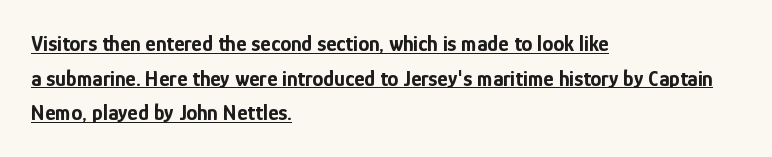
The image shows 22 px bold type, upright; set left-aligned, normal line spacing (1.57x), normal letter spacing, underlined.
